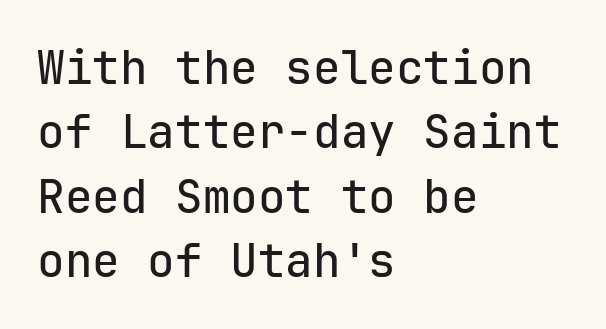
You could call the tracking neutral — neither tight nor loose. Each letter's strokes conclude bluntly, with no projecting serifs. This block has exactly the height ordinary leading produces. Plain, unruled lines of type. The letters stand straight up with perfectly vertical stems.
